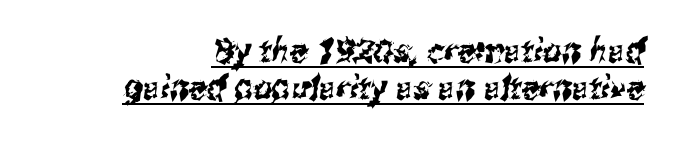
Compared with undecorated copy, this sample adds a rule below the words. Tracking value appears to be zero — textbook default spacing. I'd call this a sans setting — the letters go barefoot. Spacing verdict: proportional, widths tailored to each character. Whoever set this chose condensed vertical rhythm over breathing room.
